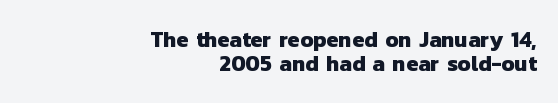
The image shows 22 px bold type; set right-aligned, tight line spacing (1.11x), normal letter spacing, not underlined.
